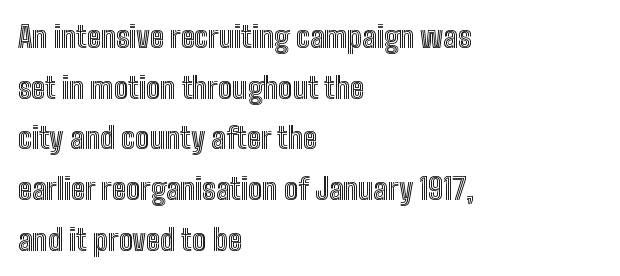
Caption: standard tracking, unaltered. The strip under each line holds only bare page. Think of a printed novel: that variable character pitch is what you see here. Honestly, the row spacing looks completely unremarkable. Short and long lines alike share a common starting point at left. When letters stand straight like this, we call the style roman or upright.
